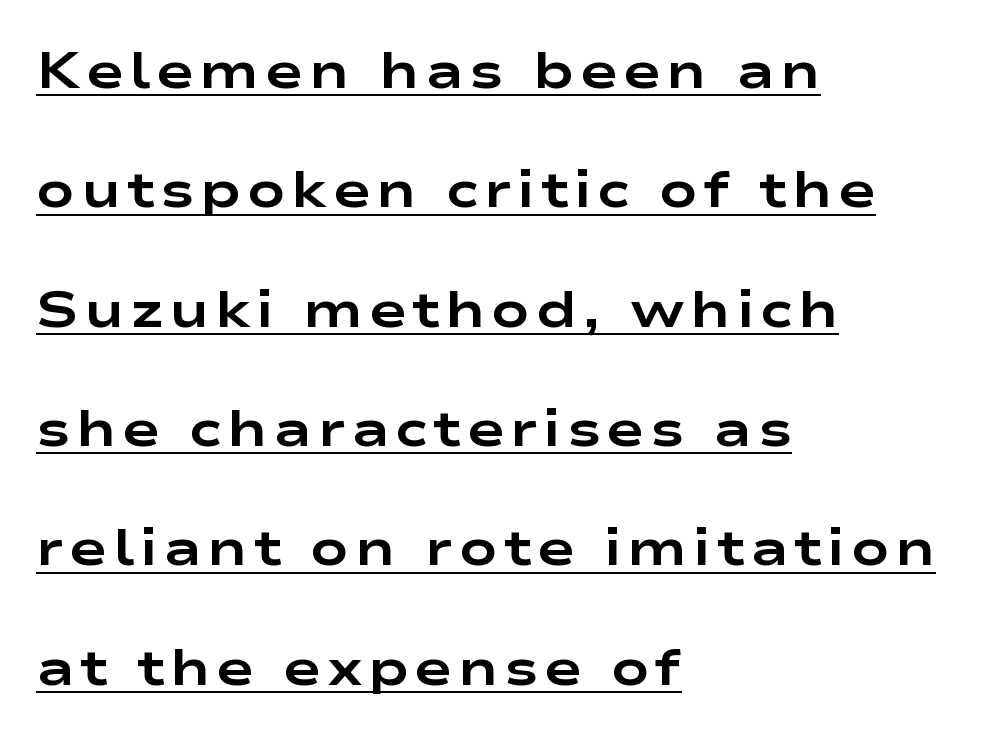
The image shows 51 px bold, wide sans-serif type, upright; set left-aligned, loose line spacing (2.34x), underlined; low stroke contrast and a medium x-height.
